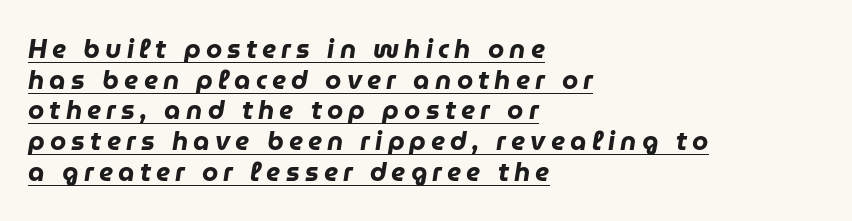
Q: Is the text bold? A: Yes.
Q: Is the text italic (slanted)? A: Yes, it leans right by about 9 degrees.
Q: Is the text underlined? A: Yes.
Q: How is the paragraph aligned? A: Left-aligned.
Q: Is the spacing between letters normal or unusually wide? A: Unusually wide.
